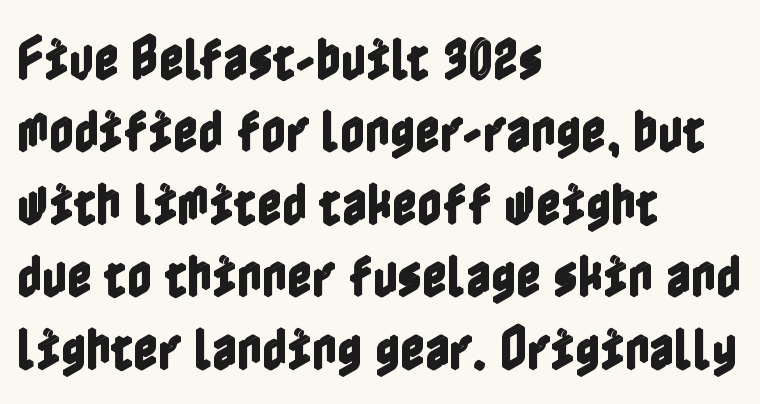
{"italic": "no", "width": "condensed", "x_height": "medium", "underline": "no", "align": "left", "line_spacing": "normal", "line_spacing_ratio": 1.51, "letter_spacing": "normal", "letter_spacing_em": 0.0, "glyph_px": 48}
